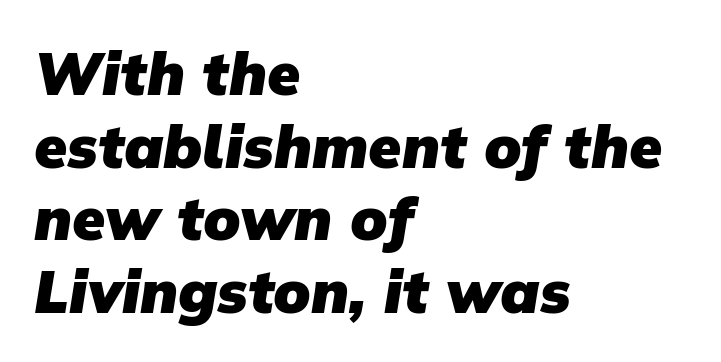
The passage shown has conventional tracking throughout. A bare baseline throughout the passage. The face used here is proportionally spaced, like ordinary book or web type. This rendering uses left alignment, leaving the right contour irregular. The rendering shows plain stroke endings on the letterforms — a sans-serif design. The sample has been set heavy, in full bold.
